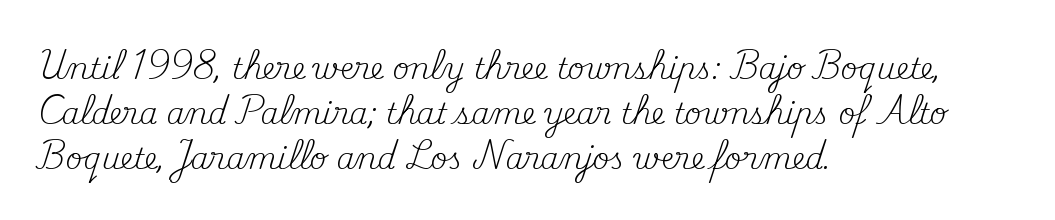
Is this a sans? No — the strokes have serifs. No extra tracking has been applied to these lines. The gap between lines stays unmarked. Does the leading feel generous? No, just average.
